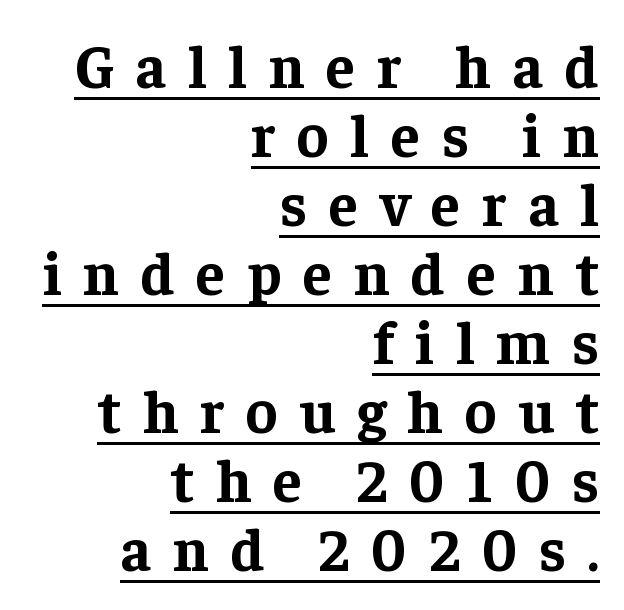
{"serif": "yes", "italic": "no", "bold": "yes", "weight": "bold", "width": "normal", "stroke_contrast": "low", "x_height": "medium", "monospaced": "no", "underline": "yes", "align": "right", "line_spacing": "tight", "line_spacing_ratio": 1.15, "letter_spacing": "wide", "letter_spacing_em": 0.36, "glyph_px": 60}
